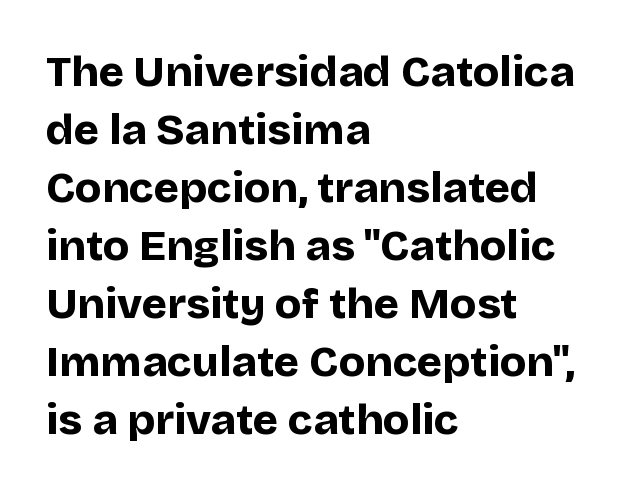
{"serif": "no", "italic": "no", "bold": "yes", "weight": "bold", "width": "normal", "stroke_contrast": "low", "x_height": "large", "monospaced": "no", "underline": "no", "align": "left", "line_spacing": "normal", "line_spacing_ratio": 1.35, "letter_spacing": "normal", "letter_spacing_em": 0.0, "glyph_px": 43}
